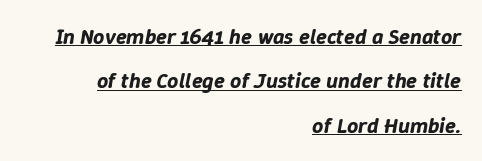
Q: Is the text italic (slanted)? A: Yes, it leans right by about 9 degrees.
Q: Is the text underlined? A: Yes.
Q: How is the paragraph aligned? A: Right-aligned.
Q: Is the spacing between letters normal or unusually wide? A: Normal.
Q: Is the spacing between lines tight, normal or loose? A: Loose.
